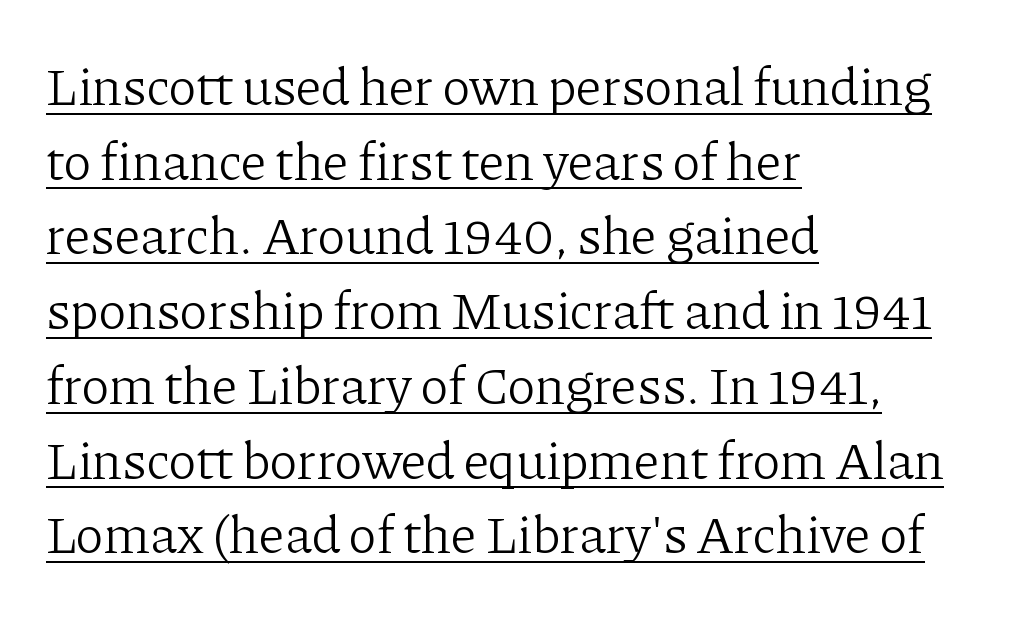
{"serif": "yes", "italic": "no", "bold": "no", "weight": "light", "width": "normal", "stroke_contrast": "low", "x_height": "medium", "monospaced": "no", "underline": "yes", "align": "left", "line_spacing": "normal", "line_spacing_ratio": 1.41, "letter_spacing": "normal", "letter_spacing_em": 0.0, "glyph_px": 53}
